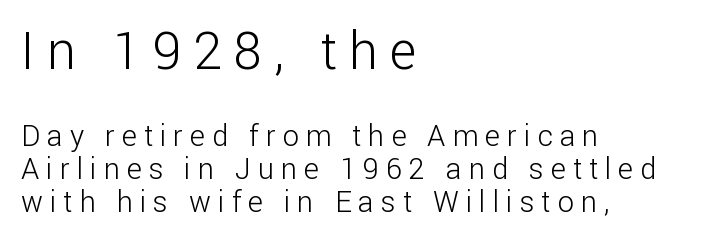
Q: Is the text bold? A: No.
Q: Is the text italic (slanted)? A: No, it is upright.
Q: Is the typeface a serif or a sans-serif typeface? A: Sans-serif.
Q: Is the text underlined? A: No.
Q: How is the paragraph aligned? A: Left-aligned.
Q: Is the spacing between letters normal or unusually wide? A: Unusually wide.
Q: Is the spacing between lines tight, normal or loose? A: Tight.
Q: Which block of text is set in a larger size, the first (top) or the second (bottom)? A: The first (top) one.
Q: Width (condensed, normal, or wide)? A: Normal.
Q: Stroke contrast? A: Low.
Q: x-height? A: Medium.
Q: Monospaced? A: No.
